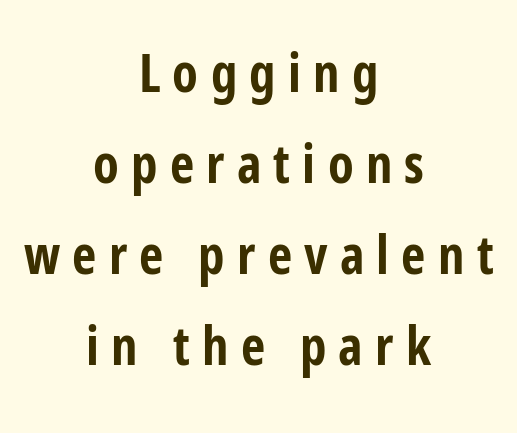
The image shows 53 px bold, condensed sans-serif type, upright; set centered, line spacing 1.72x, unusually wide letter spacing (+0.23 em), not underlined; low stroke contrast and a medium x-height.
